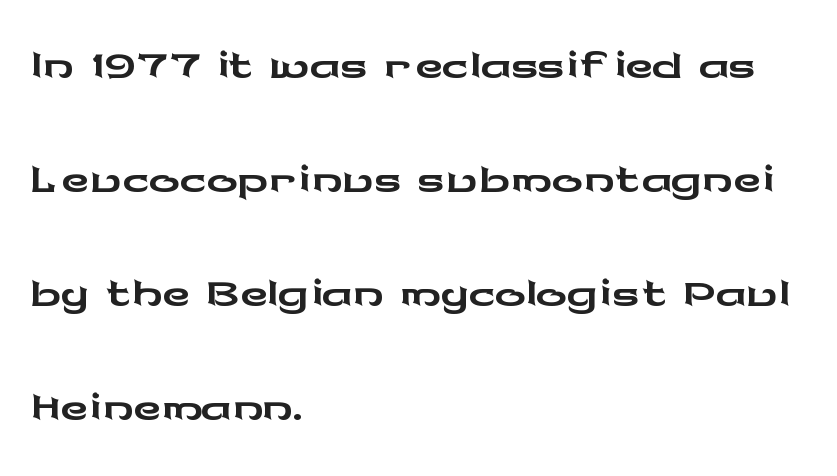
The glyphs are unaccompanied by any horizontal stroke below them. The type family on display is of the sans-serif kind. A student would call this left alignment; a typographer would say flush left, rag right. The block of text has a typical density, with ordinary space between rows. The face used here is proportionally spaced, like ordinary book or web type.
